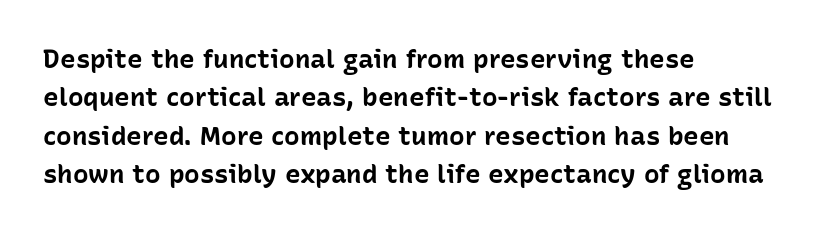
A typesetter would mark this as roman, not italic. Rule under the text: the space is simply empty. Layout note: lines flush left. The designer left line spacing at the default. What weight is shown? A full bold with thick strokes. This sample uses plain, unmodified letter spacing.
